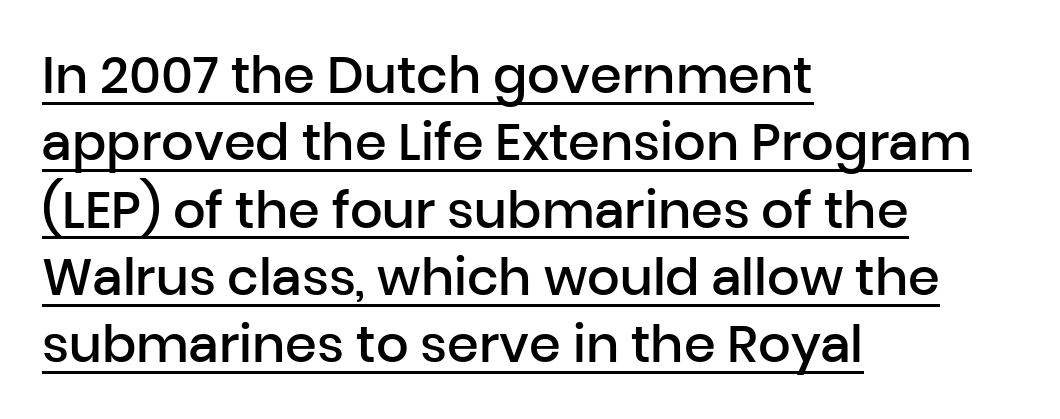
Q: Is the text bold? A: Semi-bold.
Q: Is the text italic (slanted)? A: No, it is upright.
Q: Is the typeface a serif or a sans-serif typeface? A: Sans-serif.
Q: Is the text underlined? A: Yes.
Q: How is the paragraph aligned? A: Left-aligned.
Q: Is the spacing between letters normal or unusually wide? A: Normal.
Q: Is the spacing between lines tight, normal or loose? A: Normal.
Q: Width (condensed, normal, or wide)? A: Normal.
Q: Stroke contrast? A: Low.
Q: x-height? A: Medium.
Q: Monospaced? A: No.
